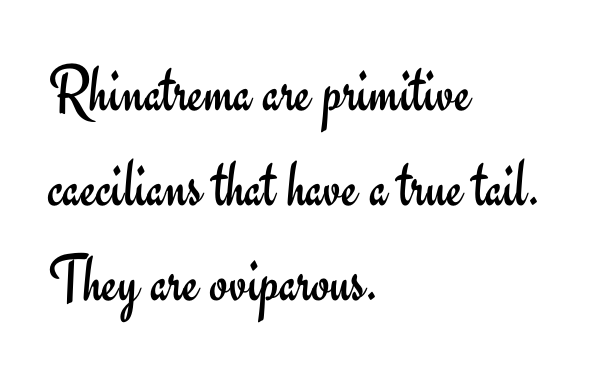
{"serif": "no", "bold": "no", "weight": "regular", "width": "normal", "stroke_contrast": "low", "x_height": "small", "monospaced": "no", "underline": "no", "align": "left", "line_spacing": "normal", "line_spacing_ratio": 1.42, "letter_spacing": "normal", "letter_spacing_em": 0.0, "glyph_px": 67}
